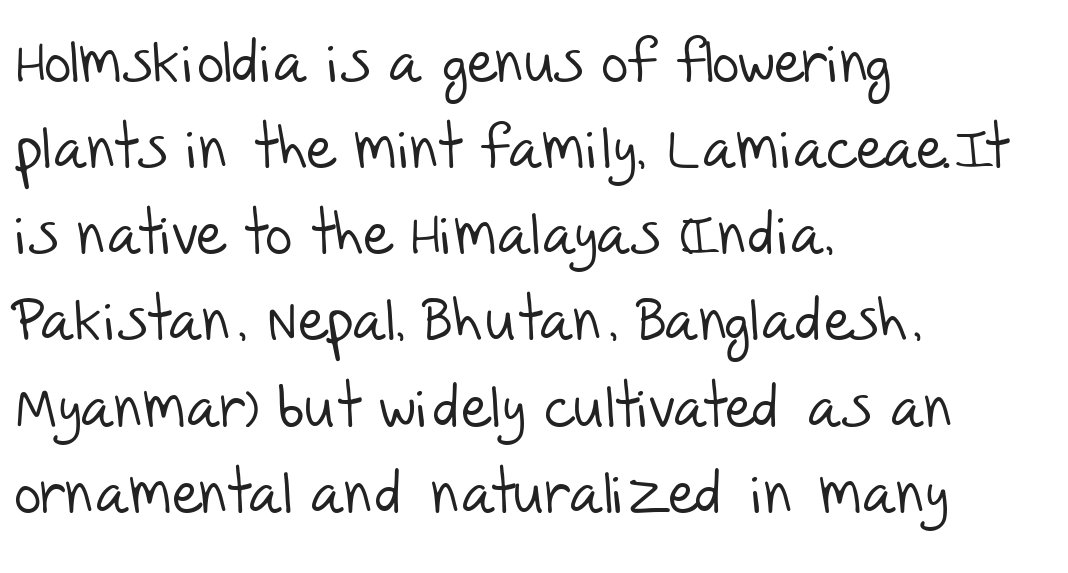
Q: Is the text bold? A: No.
Q: Is the typeface a serif or a sans-serif typeface? A: Sans-serif.
Q: Is the text underlined? A: No.
Q: How is the paragraph aligned? A: Left-aligned.
Q: Is the spacing between letters normal or unusually wide? A: Normal.
Q: Is the spacing between lines tight, normal or loose? A: Normal.
Q: Width (condensed, normal, or wide)? A: Normal.
Q: Stroke contrast? A: Low.
Q: x-height? A: Large.
Q: Monospaced? A: No.
